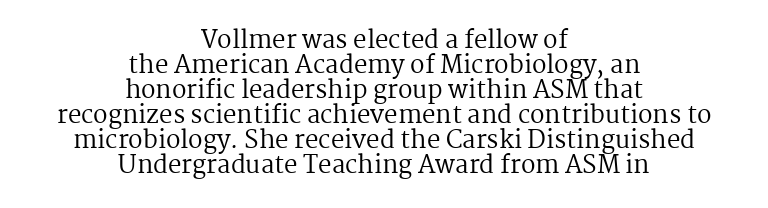
The image shows 24 px text type, upright; set centered, tight line spacing (1.04x), normal letter spacing, not underlined.
